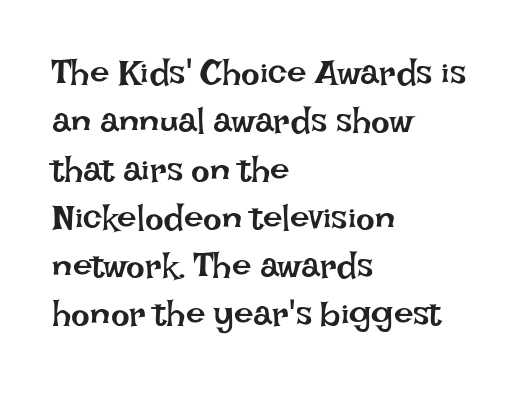
Q: Is the text bold? A: No.
Q: Is the text italic (slanted)? A: No, it is upright.
Q: Is the text underlined? A: No.
Q: How is the paragraph aligned? A: Left-aligned.
Q: Is the spacing between letters normal or unusually wide? A: Normal.
Q: Is the spacing between lines tight, normal or loose? A: Normal.
Q: Width (condensed, normal, or wide)? A: Normal.
Q: Stroke contrast? A: Low.
Q: x-height? A: Large.
Q: Monospaced? A: No.
